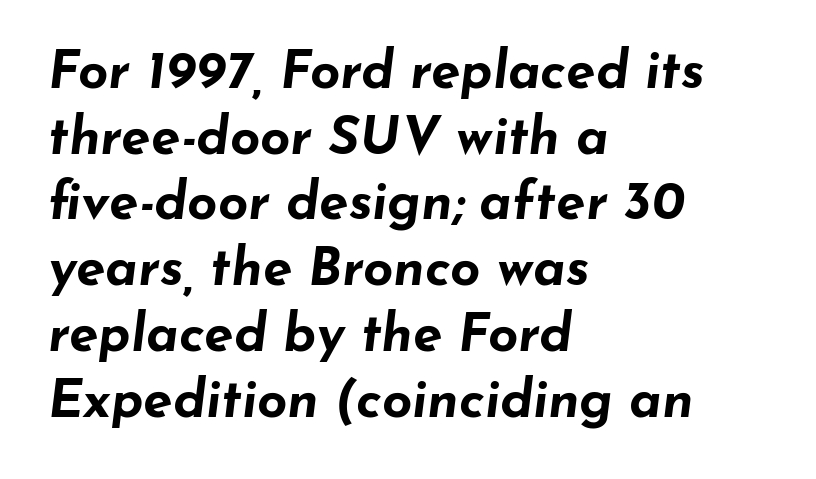
{"italic": "yes", "lean": "right", "slant_degrees": 7, "bold": "yes", "weight": "bold", "width": "wide", "stroke_contrast": "low", "x_height": "small", "monospaced": "no", "underline": "no", "align": "left", "line_spacing_ratio": 1.24, "letter_spacing": "normal", "letter_spacing_em": 0.0, "glyph_px": 53}
